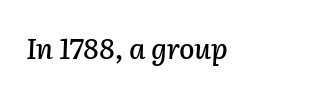
{"italic": "yes", "lean": "right", "slant_degrees": 2, "width": "normal", "stroke_contrast": "low", "x_height": "medium", "monospaced": "no", "underline": "no", "align": "left", "letter_spacing": "normal", "letter_spacing_em": 0.0, "glyph_px": 28}
